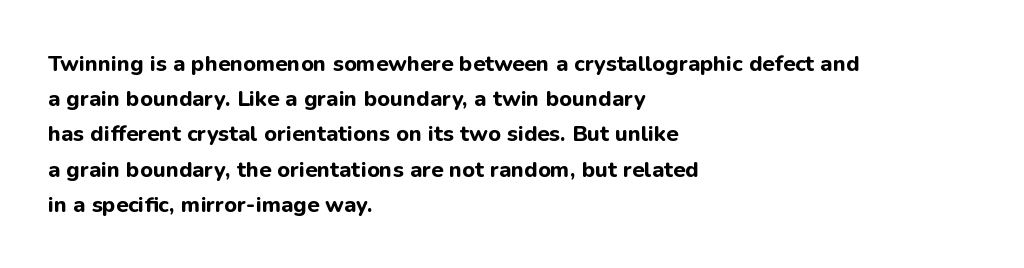
The image shows 22 px bold type, upright; set left-aligned, normal line spacing (1.6x), normal letter spacing, not underlined.
